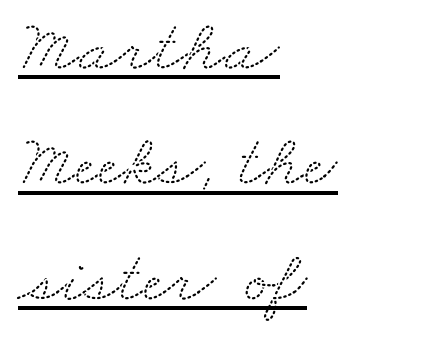
The image shows 74 px wide serif type; set left-aligned, normal line spacing (1.56x), normal letter spacing, underlined; medium stroke contrast and a small x-height.
